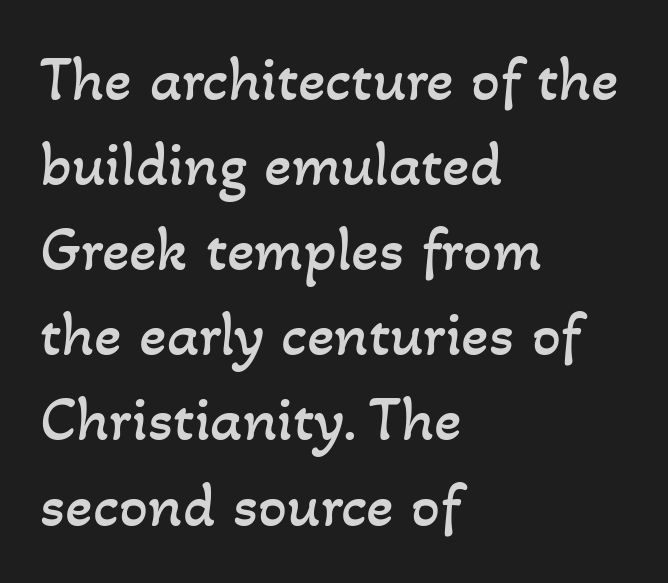
The image shows 64 px regular-weight type; set left-aligned, normal line spacing (1.33x), normal letter spacing, not underlined; low stroke contrast and a small x-height.
